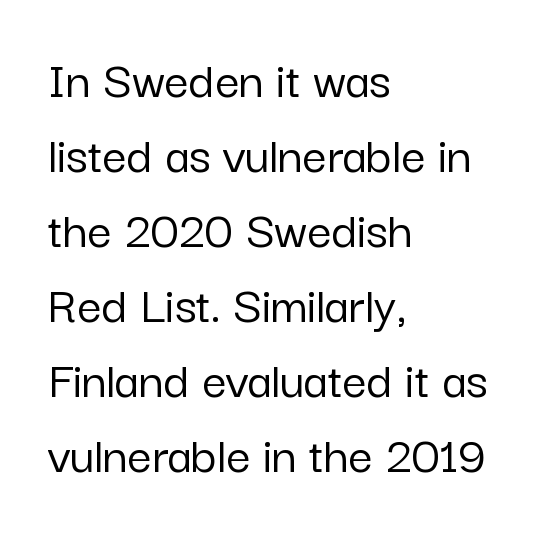
The face used here is rendered with its standard letterfit. The vertical gap from one line to the next is medium. Clear beneath every line of the passage. What kind of face is this? One without serifs — a sans. You can tell it's not italic because the verticals are truly vertical. In CSS terms this would be text-align: left.
